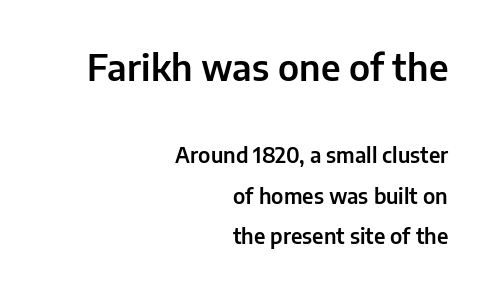
The image shows 36 px sans-serif type, upright; set right-aligned, loose line spacing (1.93x), normal letter spacing, not underlined; the first (top) block is 1.71x larger; low stroke contrast and a medium x-height.
